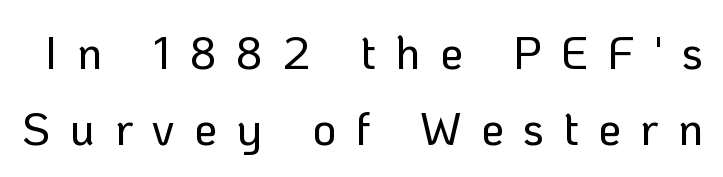
The image shows 46 px sans-serif type, upright; set normal line spacing (1.65x), unusually wide letter spacing (+0.42 em), not underlined; low stroke contrast and a medium x-height.
